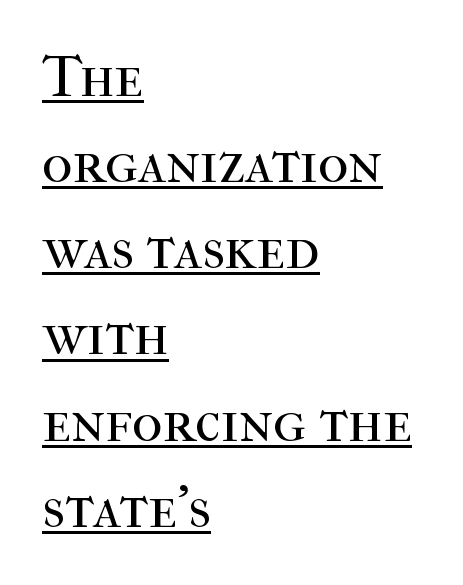
The image shows 59 px regular-weight serif type, upright; set left-aligned, normal line spacing (1.46x), normal letter spacing, underlined; high stroke contrast and a medium x-height.
